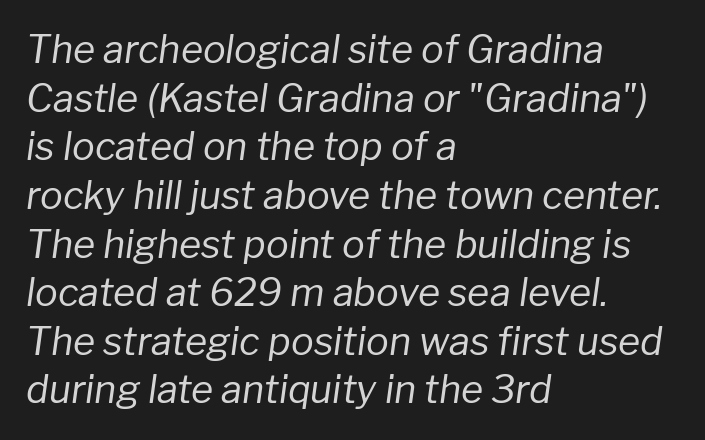
Q: Is the text bold? A: No.
Q: Is the text italic (slanted)? A: Yes, it leans right by about 8 degrees.
Q: Is the text underlined? A: No.
Q: How is the paragraph aligned? A: Left-aligned.
Q: Is the spacing between letters normal or unusually wide? A: Normal.
Q: Is the spacing between lines tight, normal or loose? A: Normal.
Q: Width (condensed, normal, or wide)? A: Normal.
Q: Stroke contrast? A: Low.
Q: x-height? A: Medium.
Q: Monospaced? A: No.
